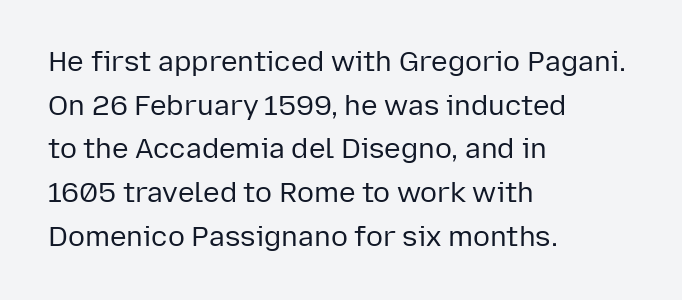
The horizontal fit of the characters is conventional and even. Is the block centered? No — it sits flush against the left margin. Do the letters lean? They stand straight. Honestly, the row spacing looks completely unremarkable. Just letters on the line, the space beneath them empty. These glyphs show unthickened strokes, regular width or finer.
